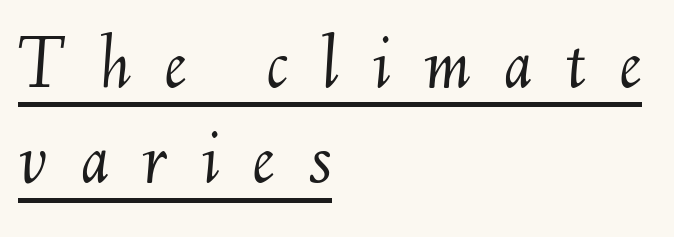
Here the designer chose a conventional face with non-uniform glyph widths. Teacher's note: observe the even left margin — that is flush-left alignment. Each word looks stretched out because of the extra space between its letters. In terms of posture, this sample is oblique. Has an underline been added? It has.
